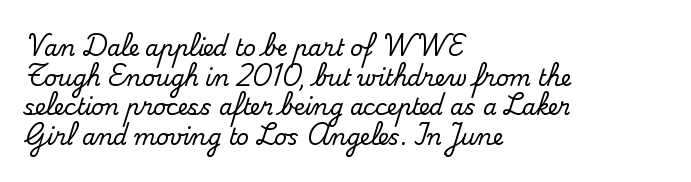
{"underline": "no", "align": "left", "line_spacing": "normal", "line_spacing_ratio": 1.35, "letter_spacing": "normal", "letter_spacing_em": 0.0, "glyph_px": 22}
